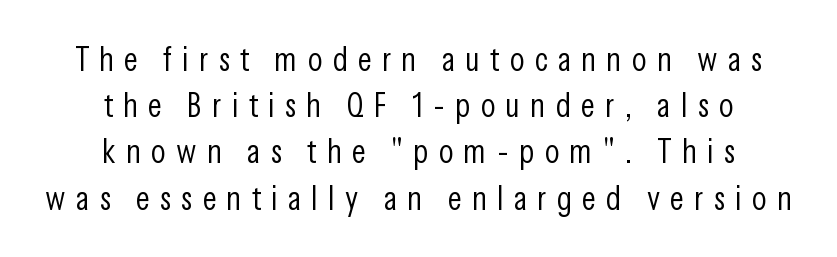
The image shows 34 px light, condensed sans-serif type, upright; set centered, normal line spacing (1.36x), unusually wide letter spacing (+0.3 em), not underlined; low stroke contrast and a medium x-height.
